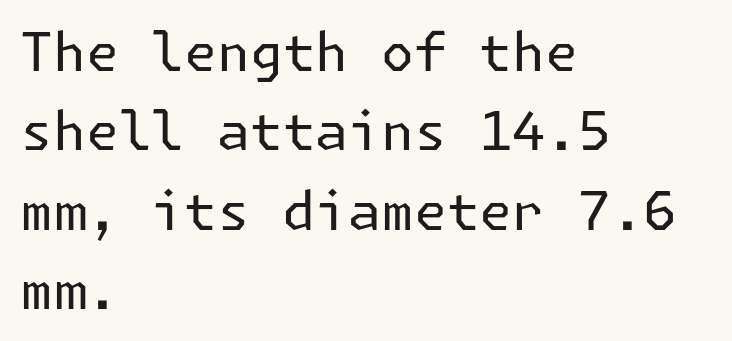
The strip under each line holds only bare page. A sans-serif font was chosen for this passage. The passage is arranged the way most books set body copy — flush left. The space between consecutive lines is moderate. The cut favours lightness, reaching ordinary text weight at its darkest.
